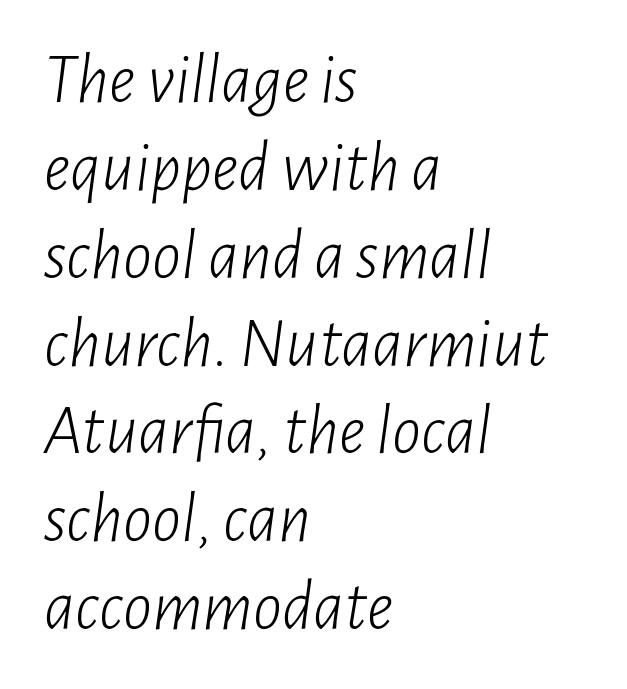
Q: Is the text bold? A: No.
Q: Is the text italic (slanted)? A: Yes, it leans right by about 7 degrees.
Q: Is the text underlined? A: No.
Q: How is the paragraph aligned? A: Left-aligned.
Q: Is the spacing between letters normal or unusually wide? A: Normal.
Q: Width (condensed, normal, or wide)? A: Condensed.
Q: Stroke contrast? A: Low.
Q: x-height? A: Medium.
Q: Monospaced? A: No.
